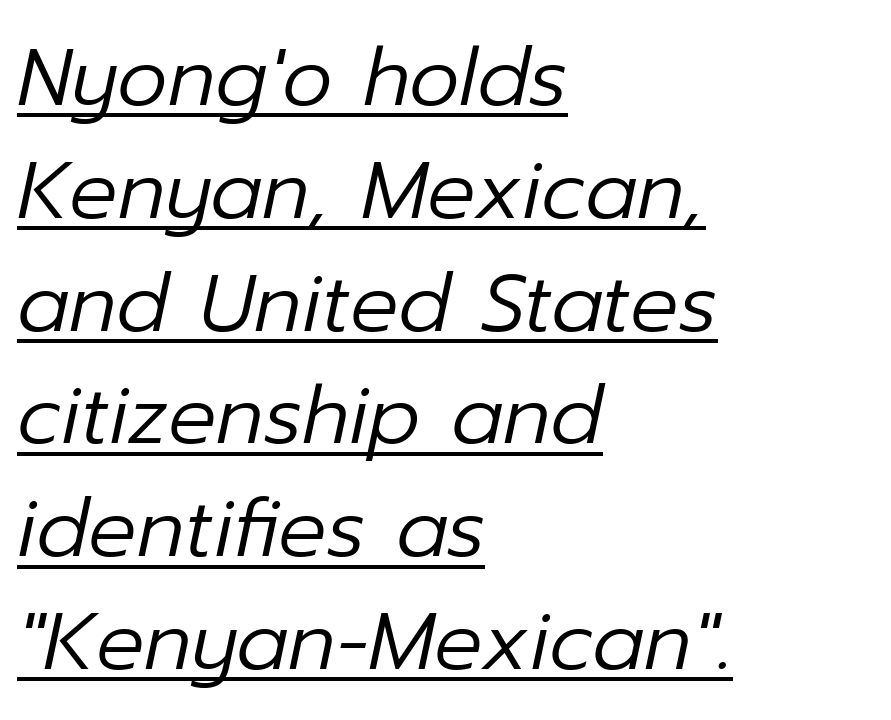
{"italic": "yes", "lean": "right", "slant_degrees": 12, "bold": "no", "weight": "regular", "width": "normal", "stroke_contrast": "low", "x_height": "medium", "monospaced": "no", "underline": "yes", "align": "left", "line_spacing": "normal", "line_spacing_ratio": 1.41, "letter_spacing": "normal", "letter_spacing_em": 0.0, "glyph_px": 80}
